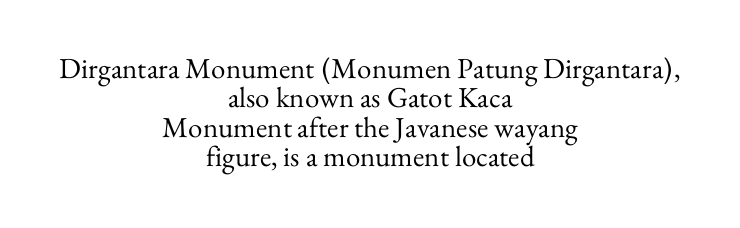
Where is the straight margin? There isn't one; the lines are centered. In terms of letterform style, serifs are clearly present. The font's upright variant was chosen for this text. The letterforms sit shoulder to shoulder at normal distance. This rendering features lettering with no underline. The font is comparable to plain body text, perhaps lighter.
